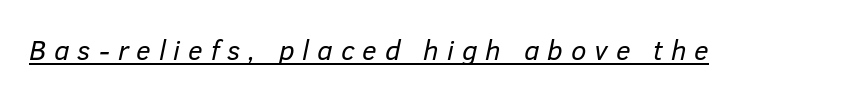
The image shows 28 px regular-weight type, italic (leaning right); set unusually wide letter spacing (+0.28 em), underlined; low stroke contrast and a medium x-height.
